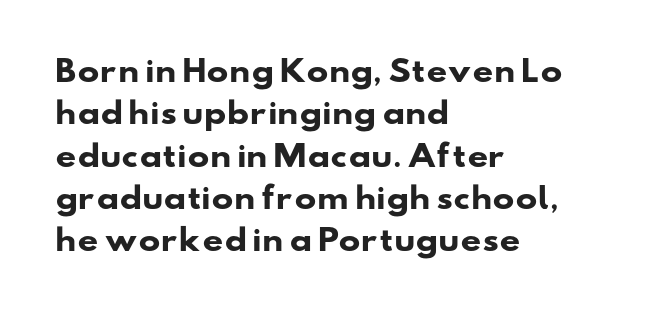
{"serif": "no", "bold": "yes", "weight": "heavy", "width": "wide", "stroke_contrast": "low", "x_height": "small", "monospaced": "no", "underline": "no", "align": "left", "line_spacing": "normal", "line_spacing_ratio": 1.46, "letter_spacing": "normal", "letter_spacing_em": 0.0, "glyph_px": 29}
